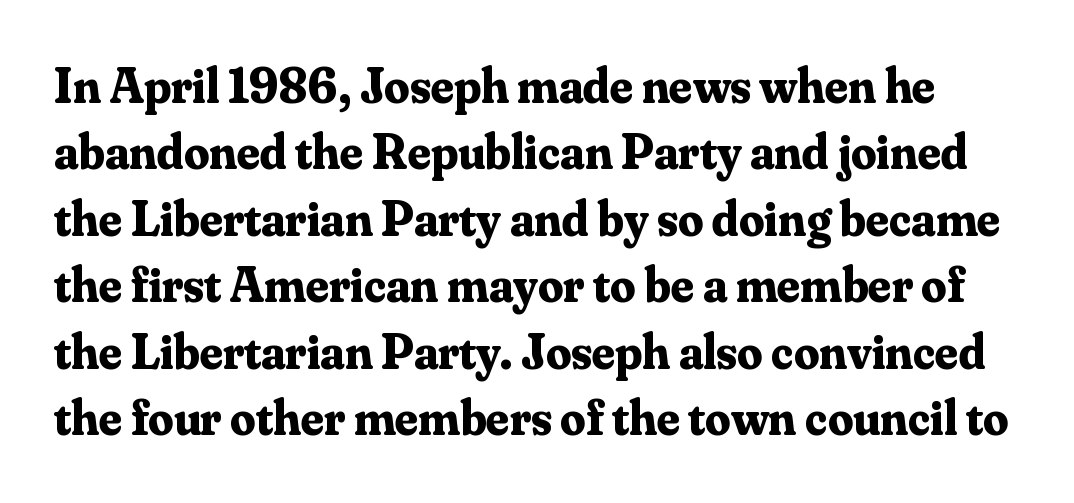
Q: Is the text bold? A: Yes.
Q: Is the text italic (slanted)? A: No, it is upright.
Q: Is the typeface a serif or a sans-serif typeface? A: Serif.
Q: Is the text underlined? A: No.
Q: Is the spacing between letters normal or unusually wide? A: Normal.
Q: Is the spacing between lines tight, normal or loose? A: Normal.
Q: Width (condensed, normal, or wide)? A: Normal.
Q: Stroke contrast? A: Medium.
Q: x-height? A: Small.
Q: Monospaced? A: No.
